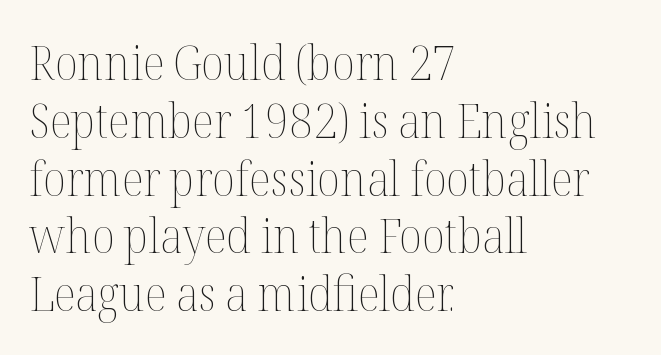
The image shows 47 px thin type, upright; set left-aligned, line spacing 1.23x, normal letter spacing, not underlined; medium stroke contrast and a medium x-height.
